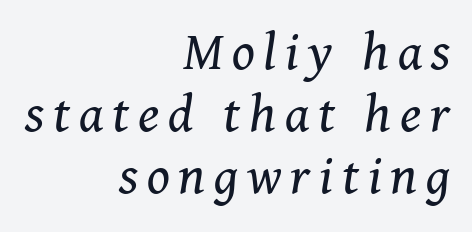
{"serif": "yes", "italic": "yes", "lean": "right", "slant_degrees": 8, "bold": "no", "weight": "regular", "width": "normal", "stroke_contrast": "medium", "x_height": "medium", "monospaced": "no", "underline": "no", "align": "right", "line_spacing_ratio": 1.17, "glyph_px": 53}
